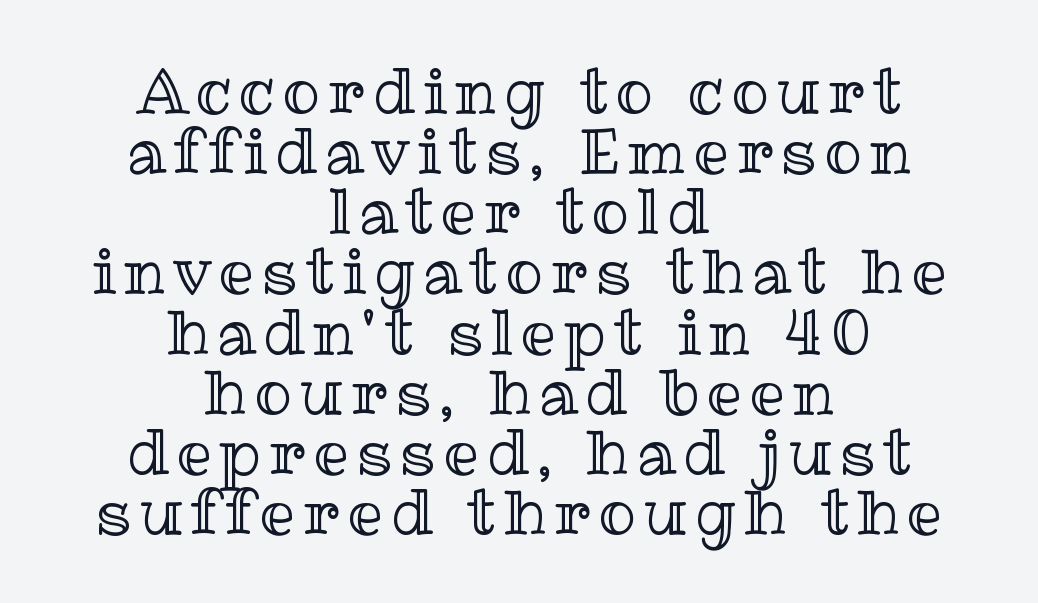
The image shows 62 px text type, upright; set centered, tight line spacing (0.97x), not underlined; a medium x-height.
